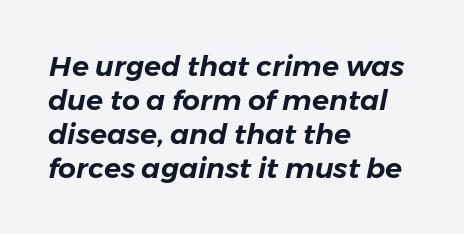
{"italic": "yes", "lean": "right", "slant_degrees": 11, "width": "normal", "stroke_contrast": "low", "x_height": "medium", "monospaced": "no", "underline": "no", "align": "left", "line_spacing_ratio": 1.21, "letter_spacing": "normal", "letter_spacing_em": 0.0, "glyph_px": 28}
